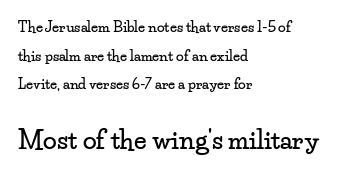
{"italic": "no", "underline": "no", "align": "left", "line_spacing": "loose", "line_spacing_ratio": 2.05, "letter_spacing": "normal", "letter_spacing_em": 0.0, "larger_block": "second", "size_ratio": 1.79, "glyph_px": 25}
